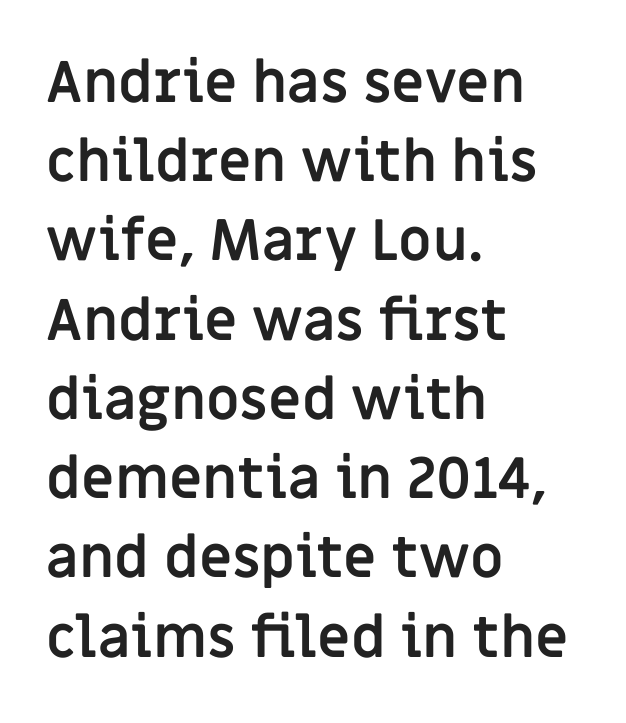
To sum up the face: it is a sans, with no serifs. Heavy, bold letterforms. Glyph-to-glyph distance matches everyday printed text. Layout note: lines flush left.
